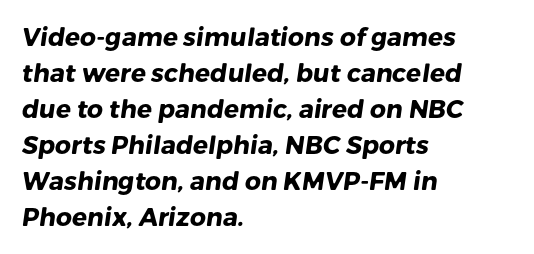
{"bold": "yes", "underline": "no", "align": "left", "line_spacing": "normal", "line_spacing_ratio": 1.44, "letter_spacing": "normal", "letter_spacing_em": 0.0, "glyph_px": 25}
